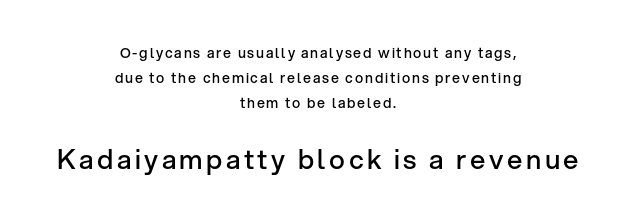
The image shows 27 px text type, upright; set centered, line spacing 1.8x, not underlined; the second (bottom) block is 1.93x larger.
